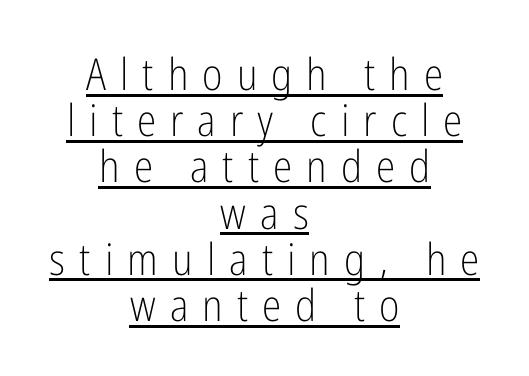
The image shows 44 px light, condensed sans-serif type, upright; set centered, tight line spacing (1.05x), unusually wide letter spacing (+0.32 em), underlined; low stroke contrast and a medium x-height.
